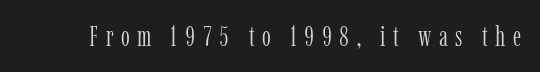
The image shows 28 px light, condensed serif type, upright; set unusually wide letter spacing (+0.27 em), not underlined; low stroke contrast and a medium x-height.
